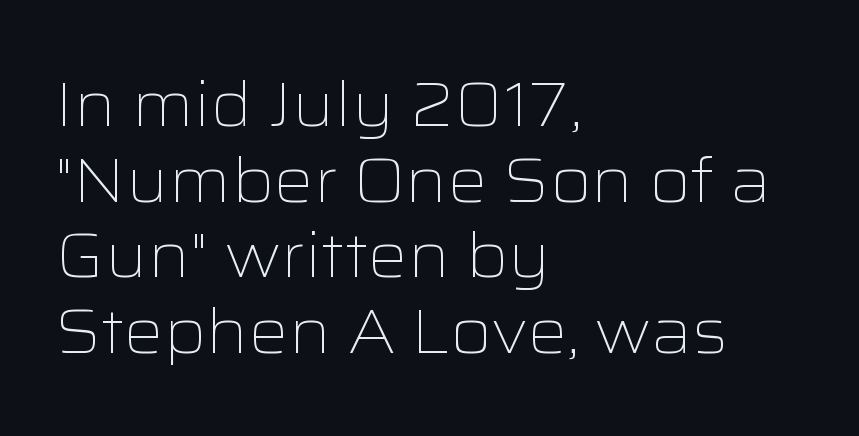
{"serif": "no", "italic": "no", "bold": "no", "weight": "light", "width": "wide", "stroke_contrast": "low", "x_height": "medium", "monospaced": "no", "underline": "no", "align": "left", "line_spacing_ratio": 1.22, "letter_spacing": "normal", "letter_spacing_em": 0.0, "glyph_px": 62}
